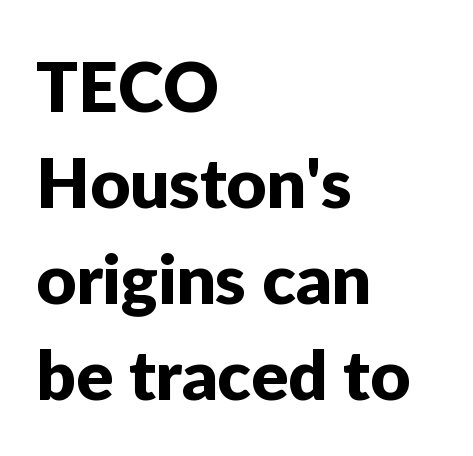
The image shows 69 px sans-serif type, upright; set left-aligned, normal line spacing (1.39x), normal letter spacing, not underlined; low stroke contrast and a medium x-height.
